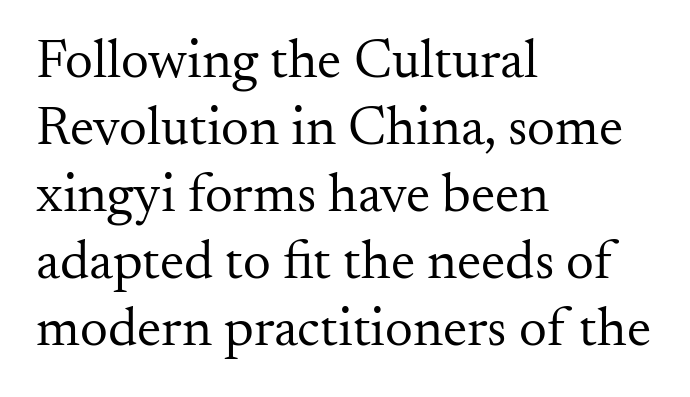
Q: Is the text bold? A: No.
Q: Is the text italic (slanted)? A: No, it is upright.
Q: Is the typeface a serif or a sans-serif typeface? A: Serif.
Q: Is the text underlined? A: No.
Q: How is the paragraph aligned? A: Left-aligned.
Q: Is the spacing between letters normal or unusually wide? A: Normal.
Q: Width (condensed, normal, or wide)? A: Normal.
Q: Stroke contrast? A: Medium.
Q: x-height? A: Small.
Q: Monospaced? A: No.
